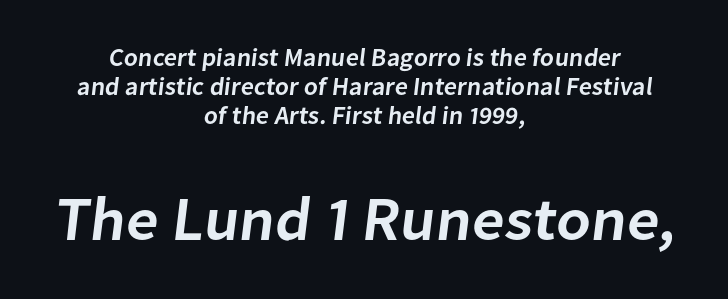
{"serif": "no", "bold": "semi", "weight": "semibold", "width": "normal", "stroke_contrast": "low", "x_height": "medium", "monospaced": "no", "underline": "no", "align": "center", "line_spacing_ratio": 1.17, "letter_spacing": "normal", "letter_spacing_em": 0.0, "larger_block": "second", "size_ratio": 2.48, "glyph_px": 62}
